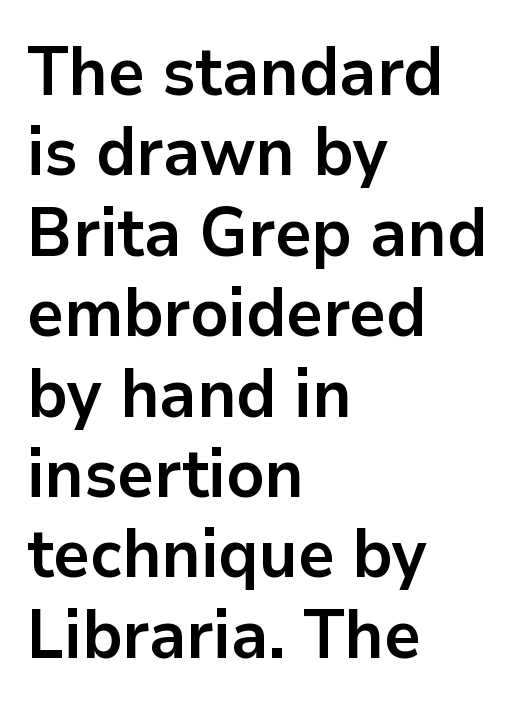
Short and long lines alike share a common starting point at left. The passage shown has conventional tracking throughout. The letters carry no serifs — their stems end cleanly without finishing strokes. The baseline area is clear. Bold? Absolutely — the strokes are thick and heavy. This is roman type, the default non-slanted kind.
